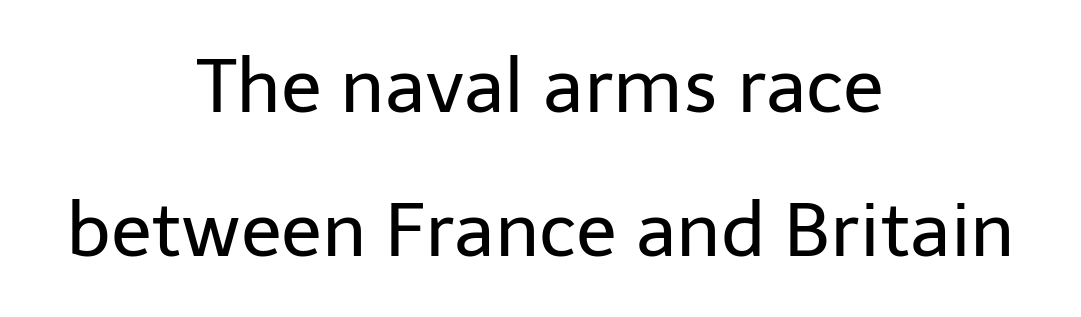
The image shows 75 px regular-weight sans-serif type, upright; set centered, loose line spacing (1.92x), normal letter spacing, not underlined; low stroke contrast and a medium x-height.
